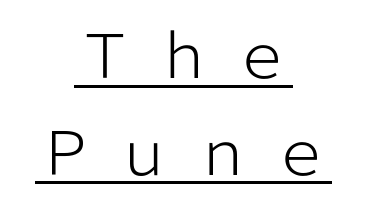
The tracking reads as deliberately expanded to a designer's eye. The compositor balanced each line on the midline. No heavy texture on the line: the type isn't bold. Is there any slant? The stems are plumb. A typesetter would call this proportional, since set widths differ per character.
